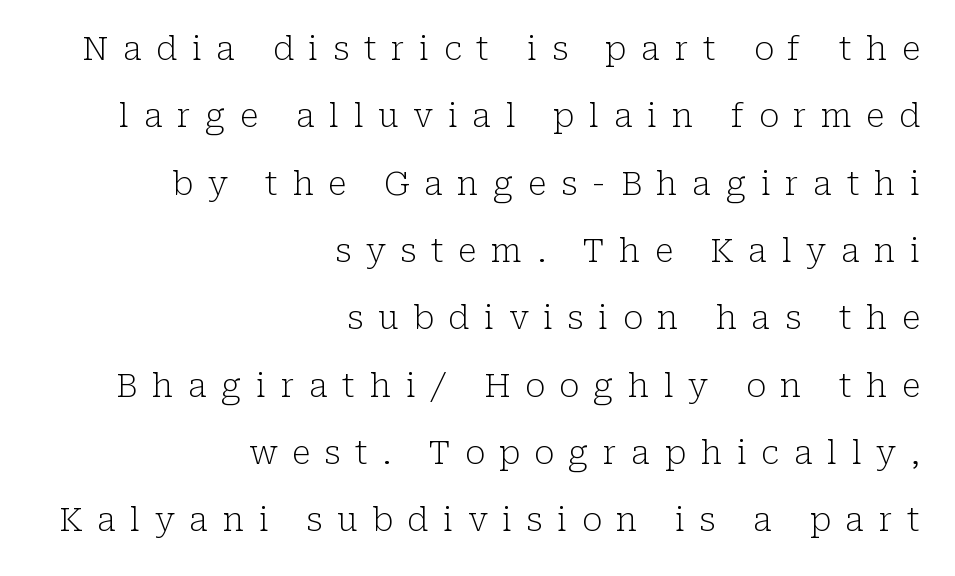
The image shows 33 px light serif type, upright; set right-aligned, loose line spacing (2.04x), unusually wide letter spacing (+0.44 em), not underlined; low stroke contrast and a medium x-height.
